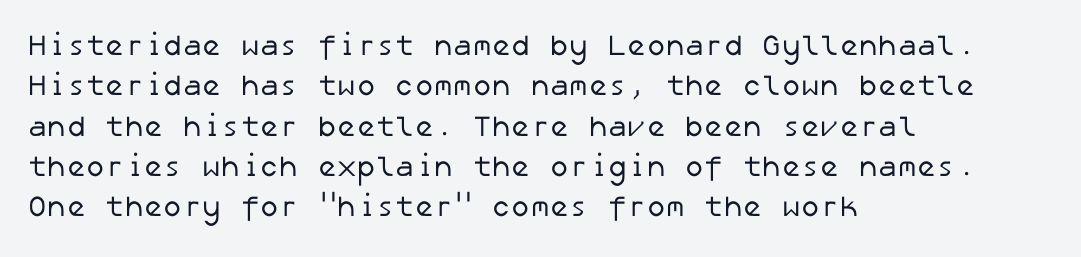
The image shows 29 px regular-weight sans-serif type; set left-aligned, normal line spacing (1.39x), normal letter spacing, not underlined; low stroke contrast and a medium x-height.
